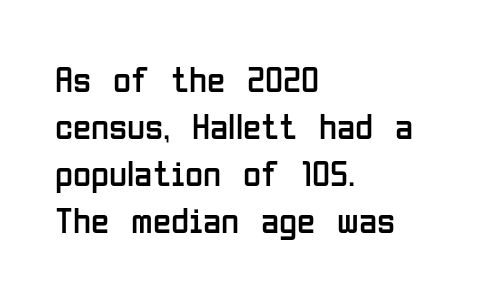
Q: Is the text bold? A: No.
Q: Is the text italic (slanted)? A: No, it is upright.
Q: Is the typeface a serif or a sans-serif typeface? A: Sans-serif.
Q: Is the text underlined? A: No.
Q: How is the paragraph aligned? A: Left-aligned.
Q: Is the spacing between letters normal or unusually wide? A: Normal.
Q: Is the spacing between lines tight, normal or loose? A: Normal.
Q: Width (condensed, normal, or wide)? A: Condensed.
Q: Stroke contrast? A: Low.
Q: x-height? A: Medium.
Q: Monospaced? A: No.
